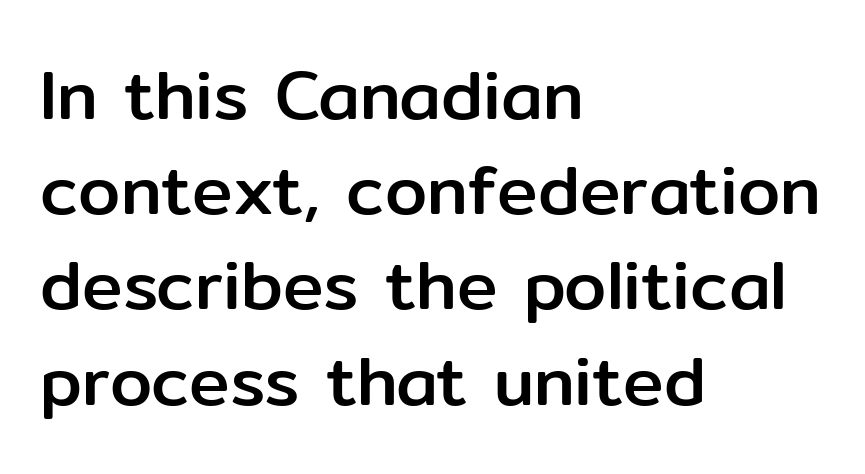
The gap between lines stays unmarked. Each line starts at the same left margin while the right side varies. Successive baselines arrive at the customary interval. Posture: straight, roman, zero tilt. A typesetter would label this face a sans. Tracking value appears to be zero — textbook default spacing.
